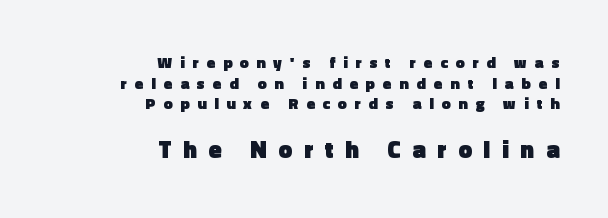
Is the lower block the larger one? Yes — the lower block carries the bigger type. The gap between lines stays unmarked. The block of text has a typical density, with ordinary space between rows. The font is running at its bold setting.
